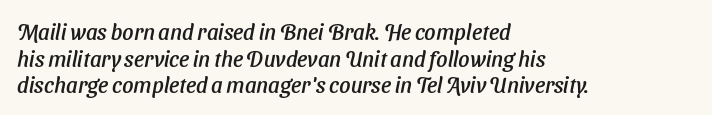
The image shows 22 px text type, italic (leaning right); set left-aligned, line spacing 1.21x, normal letter spacing, not underlined.
